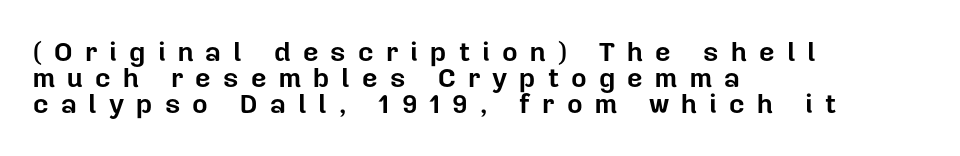
{"italic": "no", "bold": "yes", "underline": "no", "align": "left", "line_spacing": "tight", "line_spacing_ratio": 0.97, "letter_spacing": "wide", "letter_spacing_em": 0.45, "glyph_px": 27}
